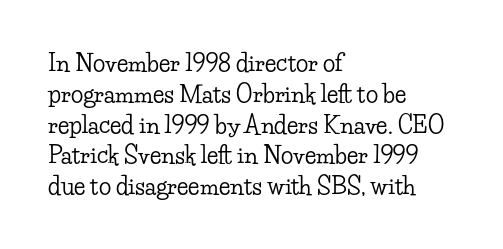
{"italic": "no", "underline": "no", "align": "left", "line_spacing": "normal", "line_spacing_ratio": 1.34, "letter_spacing": "normal", "letter_spacing_em": 0.0, "glyph_px": 23}
